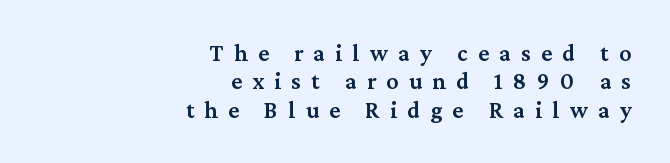
{"italic": "no", "bold": "semi", "underline": "no", "align": "right", "line_spacing_ratio": 1.18, "letter_spacing": "wide", "letter_spacing_em": 0.43, "glyph_px": 24}
